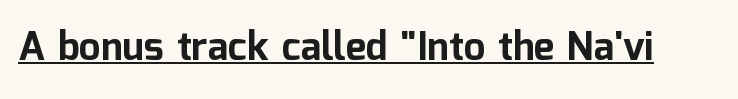
{"serif": "no", "italic": "no", "bold": "yes", "weight": "bold", "width": "normal", "stroke_contrast": "low", "x_height": "medium", "monospaced": "no", "underline": "yes", "letter_spacing": "normal", "letter_spacing_em": 0.0, "glyph_px": 39}
